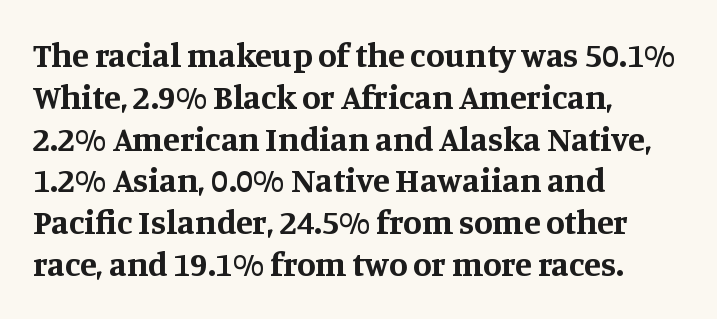
{"serif": "yes", "italic": "no", "bold": "yes", "weight": "bold", "width": "normal", "stroke_contrast": "medium", "x_height": "large", "monospaced": "no", "underline": "no", "align": "left", "line_spacing_ratio": 1.23, "letter_spacing": "normal", "letter_spacing_em": 0.0, "glyph_px": 34}
